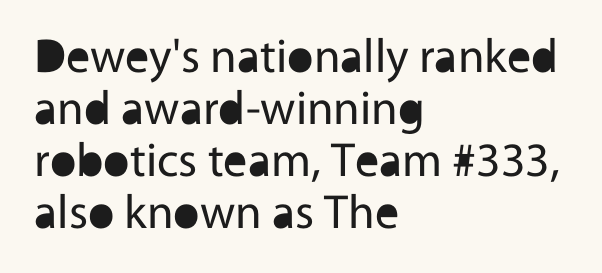
Here the designer chose a conventional face with non-uniform glyph widths. Observe the absence of serifs on each vertical stroke in this sample. There is no visible air inserted between adjacent glyphs. The letters stand upright; this is a roman face. Regarding leading, the lines here are crowded together.
